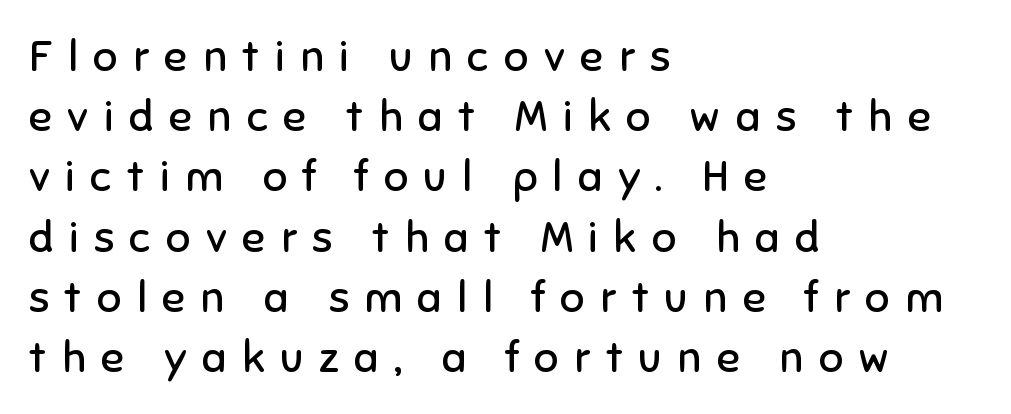
The image shows 43 px regular-weight sans-serif type, upright; set left-aligned, normal line spacing (1.4x), unusually wide letter spacing (+0.36 em), not underlined; low stroke contrast and a medium x-height.
